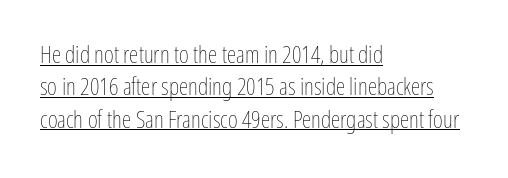
The image shows 24 px text type, upright; set left-aligned, normal line spacing (1.35x), normal letter spacing, underlined.
